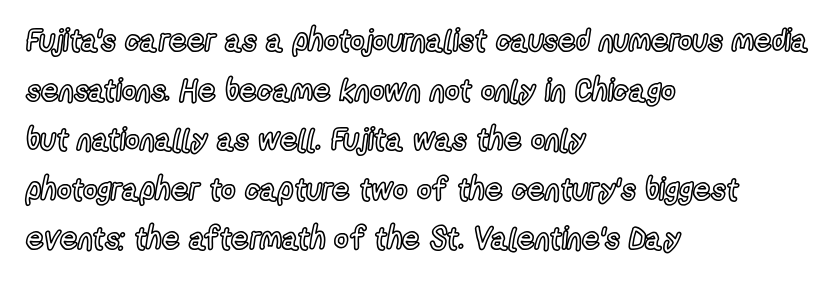
Horizontal bands of white between lines are of average thickness. This sample is left-justified, so line endings fall wherever the words run out. Default kerning and tracking; the words read as compact shapes. Decoration check: the copy has no underline.
